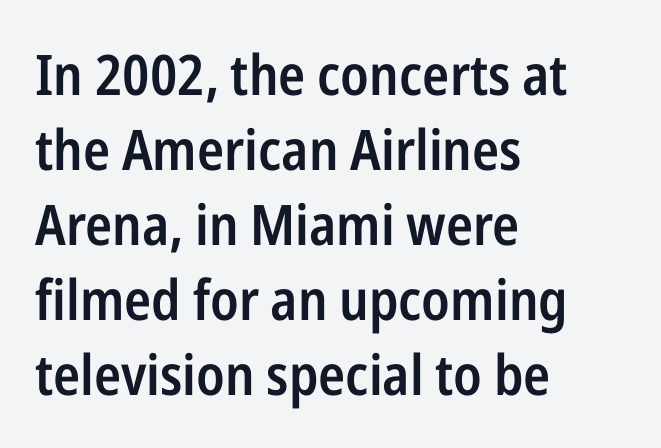
The image shows 56 px semibold, condensed sans-serif type, upright; set left-aligned, normal line spacing (1.34x), normal letter spacing, not underlined; low stroke contrast and a medium x-height.
